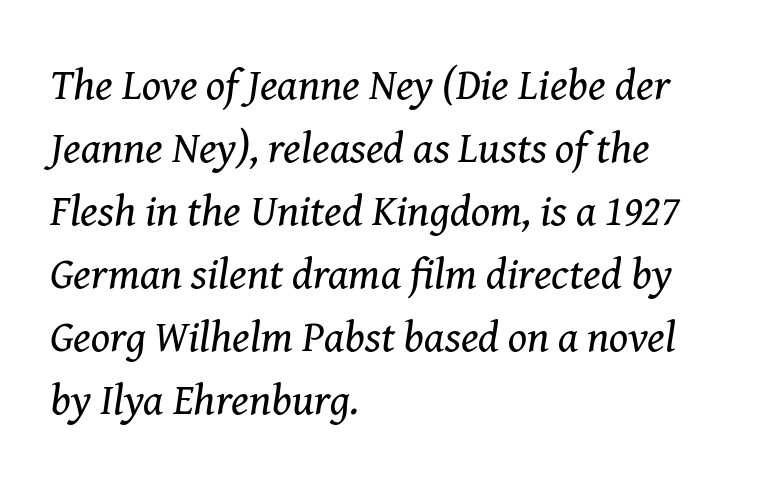
Q: Is the text bold? A: No.
Q: Is the text italic (slanted)? A: Yes, it leans right by about 8 degrees.
Q: Is the typeface a serif or a sans-serif typeface? A: Serif.
Q: Is the text underlined? A: No.
Q: How is the paragraph aligned? A: Left-aligned.
Q: Is the spacing between letters normal or unusually wide? A: Normal.
Q: Is the spacing between lines tight, normal or loose? A: Normal.
Q: Width (condensed, normal, or wide)? A: Normal.
Q: Stroke contrast? A: Medium.
Q: x-height? A: Medium.
Q: Monospaced? A: No.
